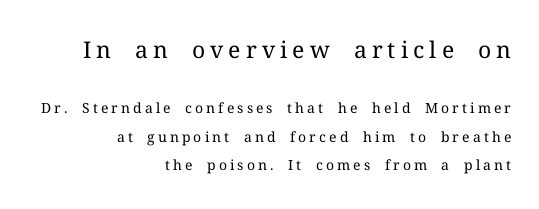
The face looks like a standard text weight, possibly lighter. Scale decreases going downward across the two blocks. The letterforms stand isolated, each surrounded by extra space. The setting favours the right margin, as signatures and pull-quotes sometimes do. The type sits square on the baseline with zero lean.
